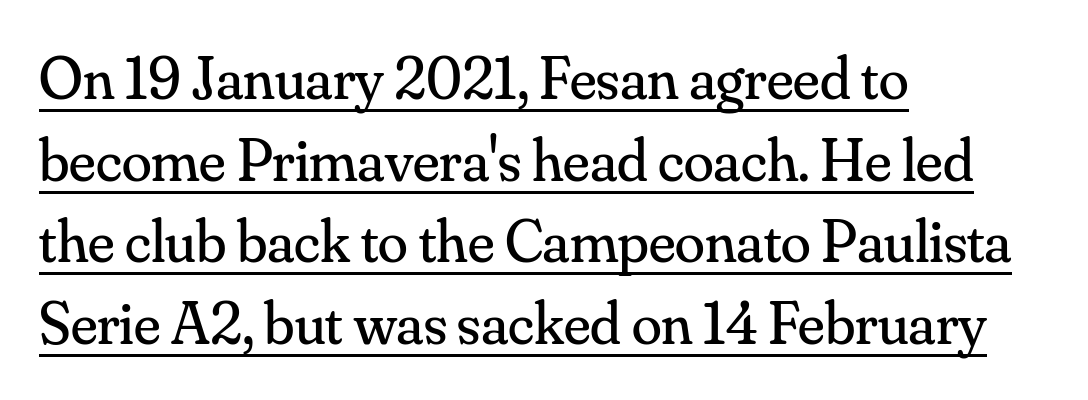
{"serif": "yes", "italic": "no", "bold": "no", "weight": "regular", "width": "normal", "stroke_contrast": "medium", "x_height": "small", "monospaced": "no", "underline": "yes", "align": "left", "line_spacing": "normal", "line_spacing_ratio": 1.34, "letter_spacing": "normal", "letter_spacing_em": 0.0, "glyph_px": 61}
